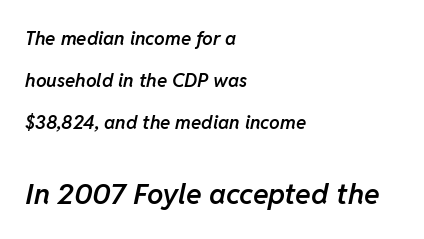
The image shows 29 px semibold type, italic (leaning right); set left-aligned, loose line spacing (2.21x), normal letter spacing, not underlined; the second (bottom) block is 1.53x larger; low stroke contrast and a medium x-height.
